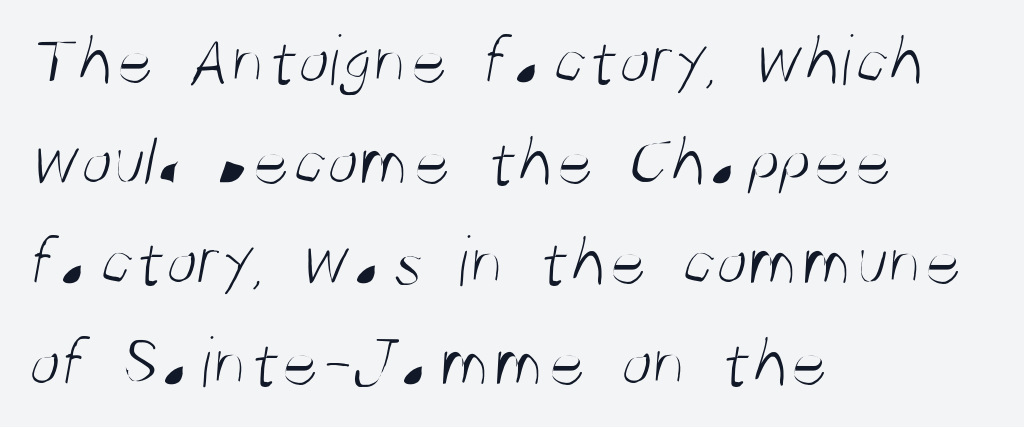
{"serif": "no", "bold": "no", "weight": "light", "width": "condensed", "stroke_contrast": "medium", "x_height": "large", "monospaced": "no", "underline": "no", "align": "left", "line_spacing": "normal", "line_spacing_ratio": 1.38, "letter_spacing": "normal", "letter_spacing_em": 0.0, "glyph_px": 73}
